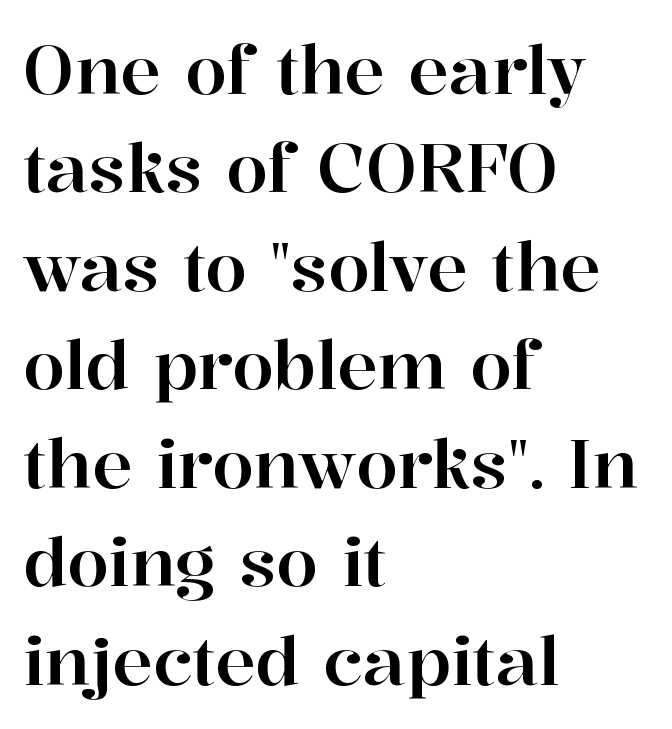
The image shows 67 px serif type, upright; set left-aligned, normal line spacing (1.47x), normal letter spacing, not underlined; high stroke contrast and a medium x-height.
